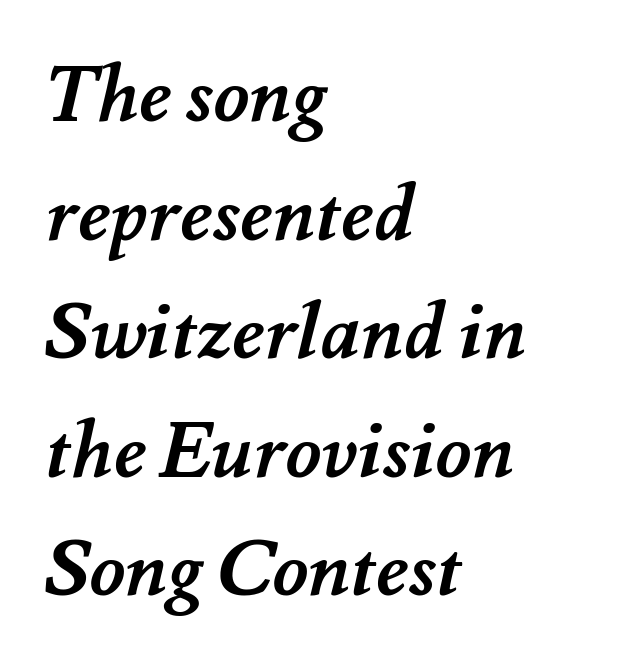
{"bold": "yes", "weight": "semibold", "width": "normal", "stroke_contrast": "medium", "x_height": "small", "monospaced": "no", "underline": "no", "align": "left", "line_spacing": "normal", "line_spacing_ratio": 1.52, "letter_spacing": "normal", "letter_spacing_em": 0.0, "glyph_px": 78}
